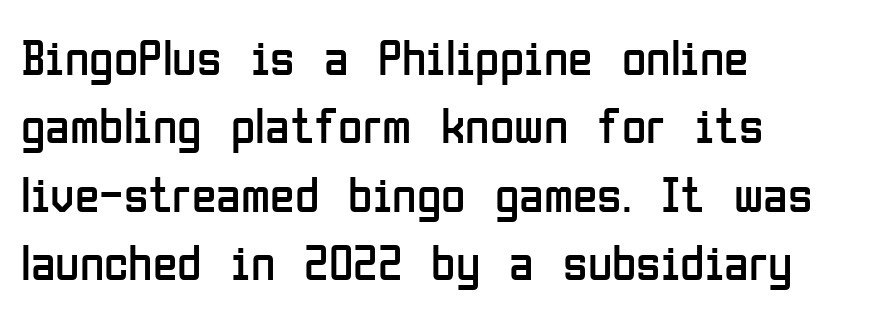
The letters sit at their default tracking, neither squeezed nor spread. The font's upright variant was chosen for this text. No word sits above an underline. Spacing verdict: proportional, widths tailored to each character.
